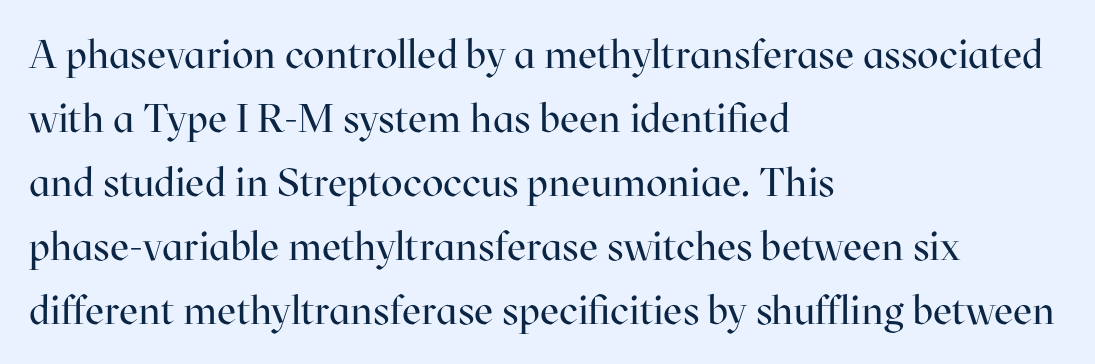
{"serif": "yes", "italic": "no", "bold": "no", "weight": "regular", "width": "normal", "stroke_contrast": "high", "x_height": "medium", "monospaced": "no", "underline": "no", "align": "left", "line_spacing": "normal", "line_spacing_ratio": 1.6, "letter_spacing": "normal", "letter_spacing_em": 0.0, "glyph_px": 40}
